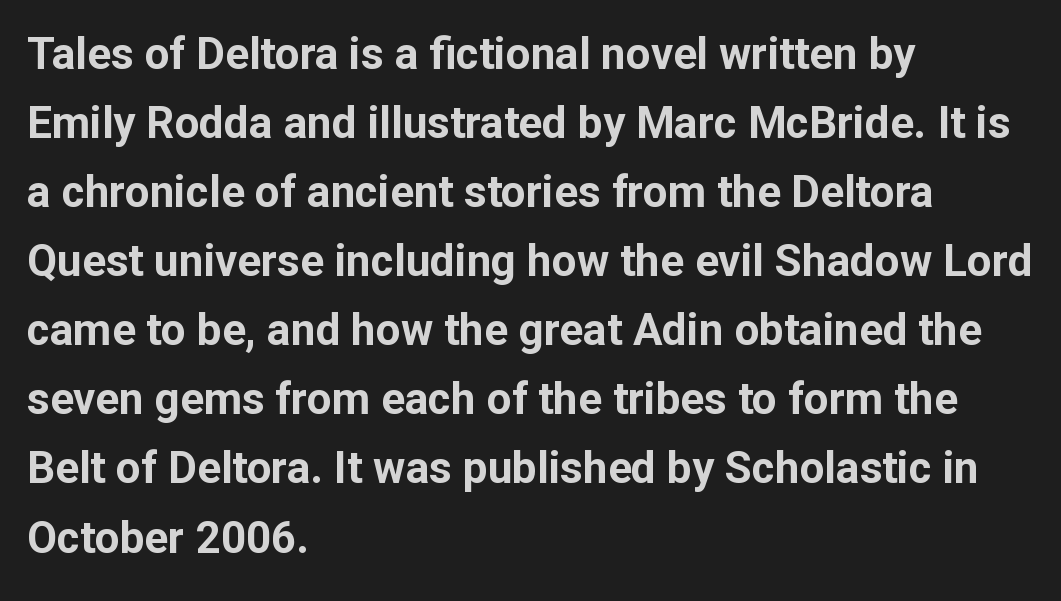
Q: Is the text bold? A: Yes.
Q: Is the text italic (slanted)? A: No, it is upright.
Q: Is the typeface a serif or a sans-serif typeface? A: Sans-serif.
Q: Is the text underlined? A: No.
Q: How is the paragraph aligned? A: Left-aligned.
Q: Is the spacing between letters normal or unusually wide? A: Normal.
Q: Is the spacing between lines tight, normal or loose? A: Normal.
Q: Width (condensed, normal, or wide)? A: Normal.
Q: Stroke contrast? A: Low.
Q: x-height? A: Medium.
Q: Monospaced? A: No.
